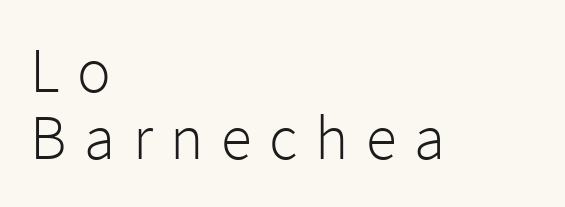
{"serif": "no", "italic": "no", "bold": "no", "weight": "light", "width": "normal", "stroke_contrast": "low", "x_height": "medium", "monospaced": "no", "underline": "no", "align": "left", "line_spacing": "tight", "line_spacing_ratio": 1.06, "letter_spacing": "wide", "letter_spacing_em": 0.28, "glyph_px": 63}
